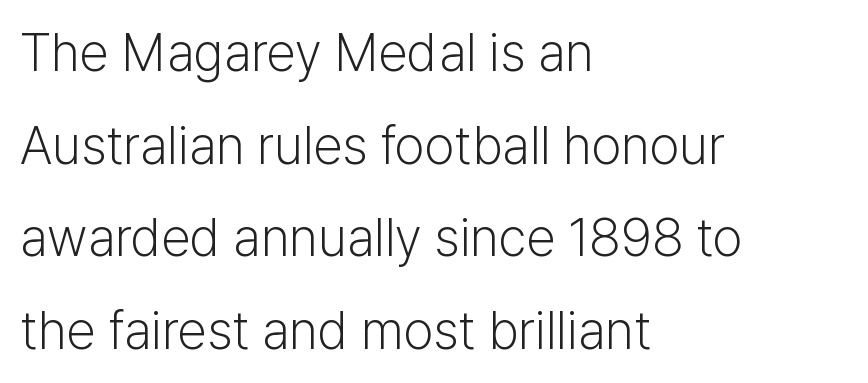
{"serif": "no", "italic": "no", "bold": "no", "weight": "light", "width": "normal", "stroke_contrast": "low", "x_height": "medium", "monospaced": "no", "underline": "no", "align": "left", "line_spacing_ratio": 1.75, "letter_spacing": "normal", "letter_spacing_em": 0.0, "glyph_px": 53}
